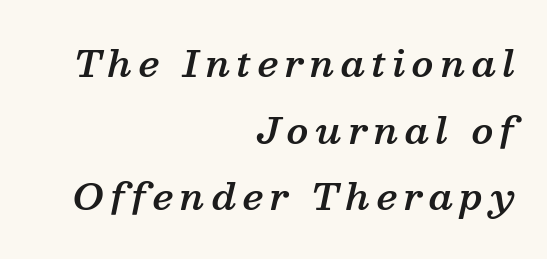
The image shows 36 px semibold serif type, italic (leaning right); set right-aligned, line spacing 1.85x, not underlined; medium stroke contrast and a medium x-height.
